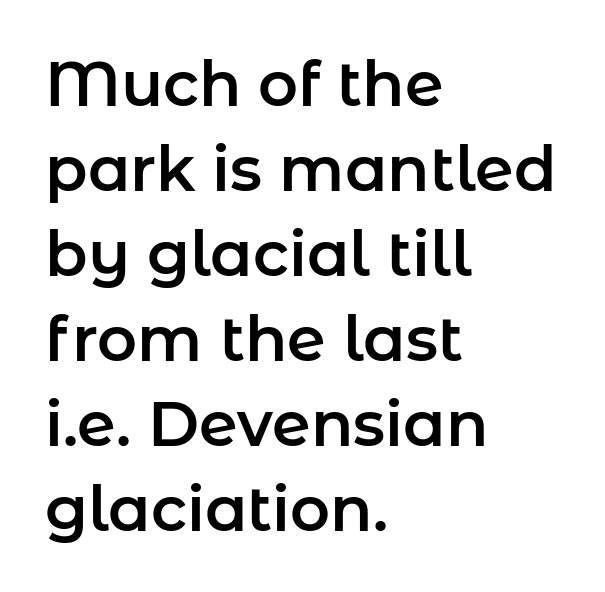
Line spacing here is normal. Every stem runs plumb, perpendicular to the baseline. Proportional: the letters do not fall into vertical columns. Here the glyphs are tracked normally, forming tight word shapes. The strip under each line holds only bare page. The setting favours the left margin, as ordinary paragraphs usually do.
